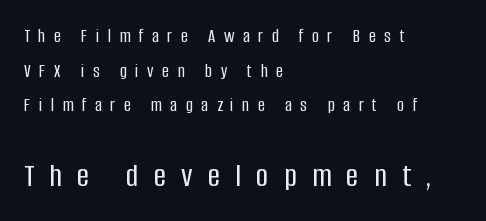
The image shows 34 px condensed sans-serif type, upright; set left-aligned, line spacing 1.82x, unusually wide letter spacing (+0.45 em), not underlined; the second (bottom) block is 1.79x larger; low stroke contrast and a large x-height.
